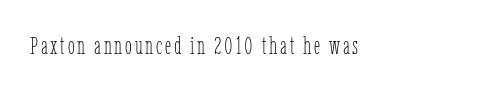
The type sits square on the baseline with zero lean. The strip under each line holds only bare page. Stroke thickness stays within the range of a standard reading face or lighter.
